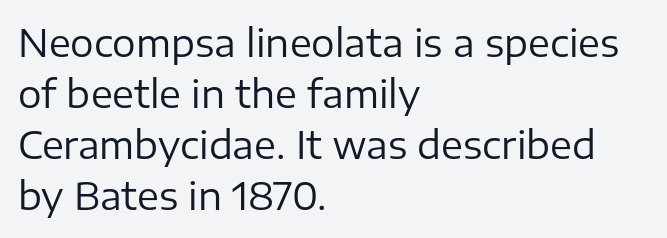
{"serif": "no", "italic": "no", "bold": "no", "weight": "regular", "width": "normal", "stroke_contrast": "low", "x_height": "medium", "monospaced": "no", "underline": "no", "align": "left", "line_spacing": "normal", "line_spacing_ratio": 1.38, "letter_spacing": "normal", "letter_spacing_em": 0.0, "glyph_px": 37}
